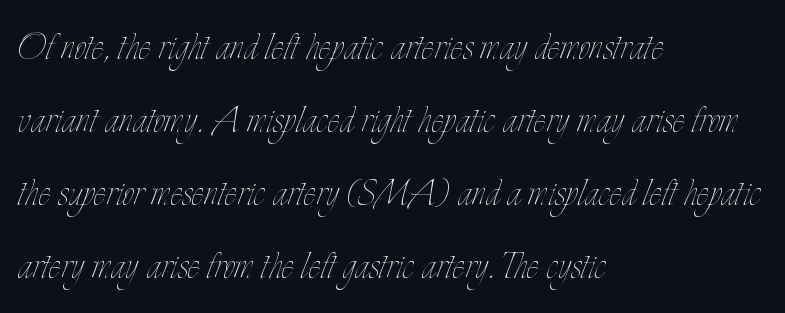
The string is rendered with underlining switched off. Evenly set lines give the paragraph a standard silhouette. Heaviness? Minimal to ordinary, like unemphasized prose. This sample has the flowing, uneven cadence of proportional lettering. Typeset ragged right — the left edge is the straight one.
